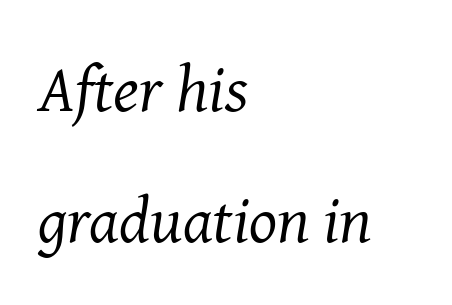
A bare baseline throughout the passage. Look at the bottom of the vertical strokes: they flare into serifs here. These lines are set flush left with a ragged right edge. Is there much room between lines? Yes — plenty of vertical air separates them. Letters have the restrained weight of plain body copy at most. Proportional: the letters do not fall into vertical columns.
